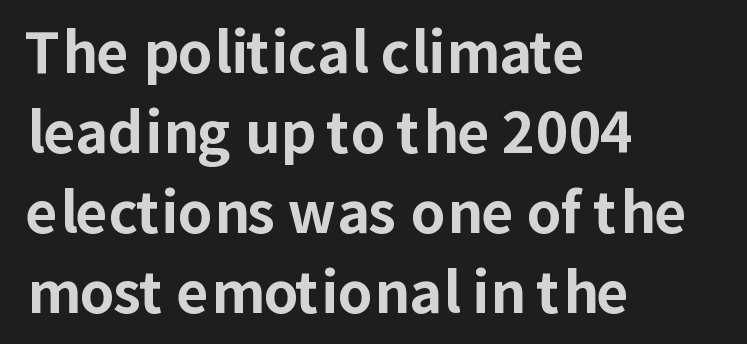
{"serif": "no", "italic": "no", "bold": "yes", "weight": "bold", "width": "normal", "stroke_contrast": "low", "x_height": "medium", "monospaced": "no", "underline": "no", "align": "left", "line_spacing": "normal", "line_spacing_ratio": 1.43, "letter_spacing": "normal", "letter_spacing_em": 0.0, "glyph_px": 56}
